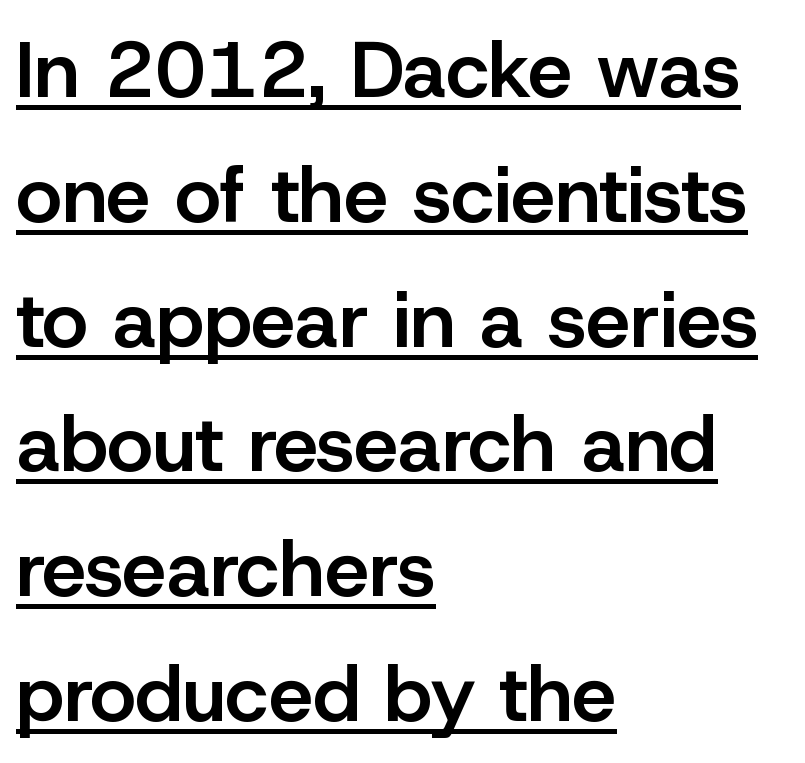
The glyphs are accompanied by a horizontal stroke just below them. I'd call this a sans setting — the letters go barefoot. Caption: semibold face, moderately heavy strokes. The block of text has a typical density, with ordinary space between rows.
